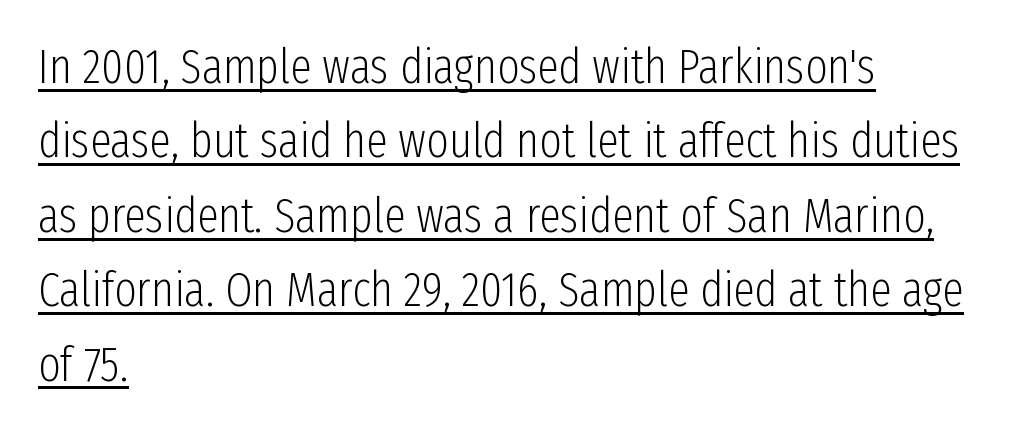
{"serif": "no", "italic": "no", "bold": "no", "weight": "light", "width": "condensed", "stroke_contrast": "low", "x_height": "medium", "monospaced": "no", "underline": "yes", "align": "left", "line_spacing": "normal", "line_spacing_ratio": 1.55, "letter_spacing": "normal", "letter_spacing_em": 0.0, "glyph_px": 48}
